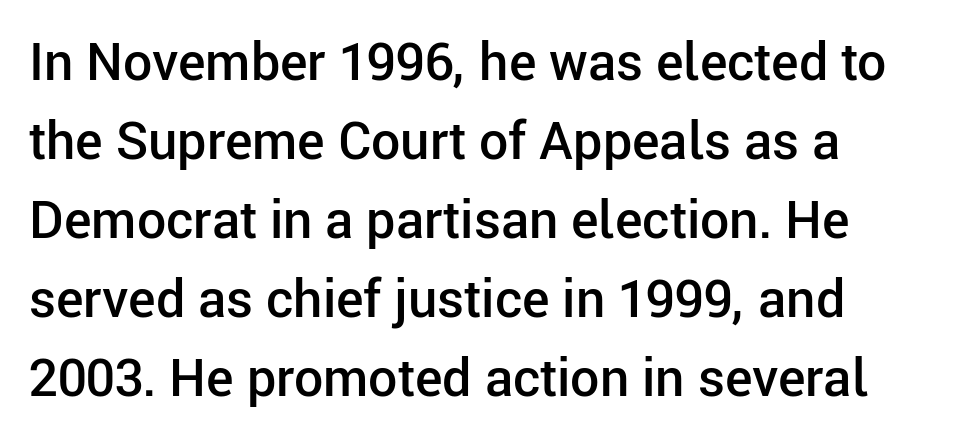
The image shows 52 px semibold sans-serif type, upright; set left-aligned, normal line spacing (1.52x), normal letter spacing, not underlined; low stroke contrast and a medium x-height.
